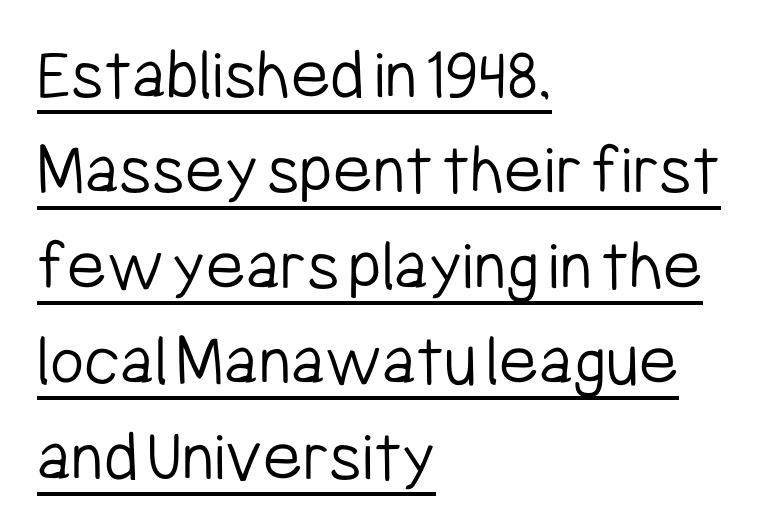
Q: Is the text bold? A: No.
Q: Is the text italic (slanted)? A: No, it is upright.
Q: Is the typeface a serif or a sans-serif typeface? A: Sans-serif.
Q: Is the text underlined? A: Yes.
Q: How is the paragraph aligned? A: Left-aligned.
Q: Is the spacing between letters normal or unusually wide? A: Normal.
Q: Is the spacing between lines tight, normal or loose? A: Normal.
Q: Width (condensed, normal, or wide)? A: Condensed.
Q: Stroke contrast? A: Low.
Q: x-height? A: Medium.
Q: Monospaced? A: No.
